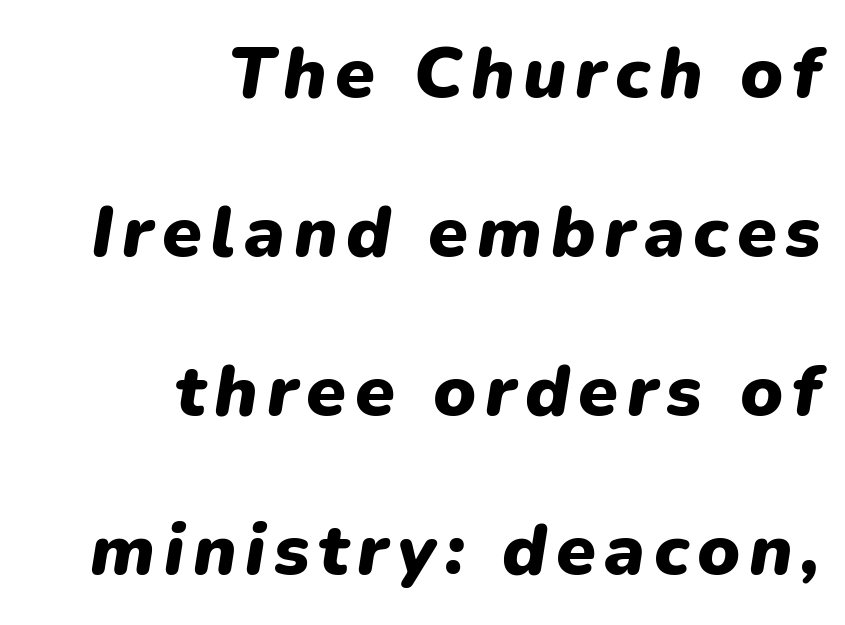
{"italic": "yes", "lean": "right", "slant_degrees": 9, "bold": "yes", "weight": "heavy", "width": "normal", "stroke_contrast": "low", "x_height": "medium", "monospaced": "no", "underline": "no", "align": "right", "line_spacing": "loose", "line_spacing_ratio": 2.21, "glyph_px": 72}
